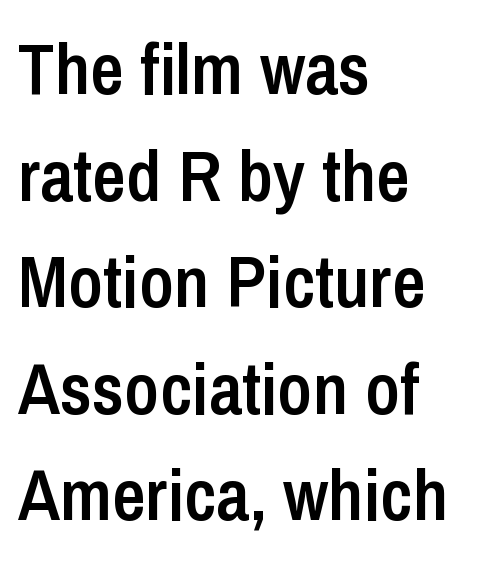
Typeset ragged right — the left edge is the straight one. This sample uses plain, unmodified letter spacing. The specimen omits any rule beneath the text block's lines. Stems and bowls a touch heavier than normal — semibold.
